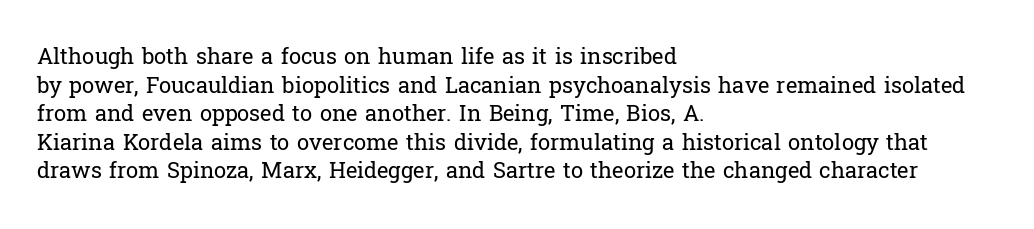
Q: Is the text bold? A: No.
Q: Is the text italic (slanted)? A: No, it is upright.
Q: Is the text underlined? A: No.
Q: How is the paragraph aligned? A: Left-aligned.
Q: Is the spacing between letters normal or unusually wide? A: Normal.
Q: Is the spacing between lines tight, normal or loose? A: Normal.
